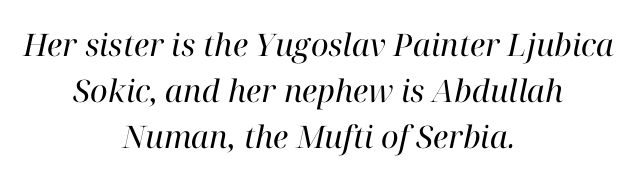
The image shows 31 px regular-weight serif type, italic (leaning right); set centered, normal line spacing (1.49x), normal letter spacing, not underlined; high stroke contrast and a medium x-height.
